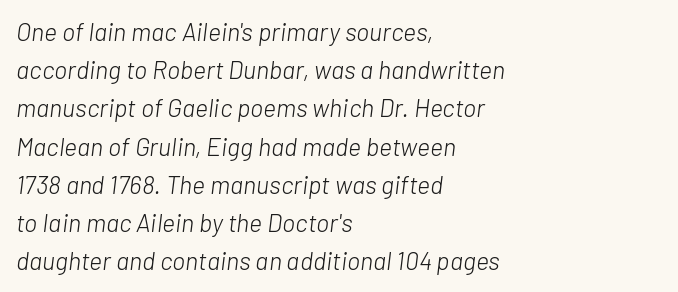
Q: Is the text bold? A: No.
Q: Is the text italic (slanted)? A: Yes, it leans right by about 7 degrees.
Q: Is the text underlined? A: No.
Q: How is the paragraph aligned? A: Left-aligned.
Q: Is the spacing between letters normal or unusually wide? A: Normal.
Q: Is the spacing between lines tight, normal or loose? A: Normal.
